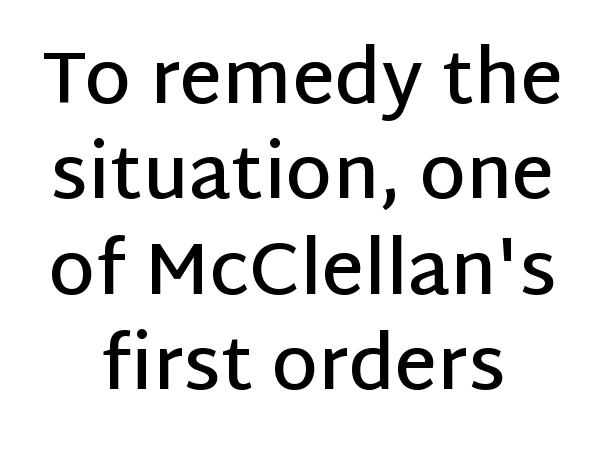
You could not count columns in this text — the font is proportionally spaced. Casual observation: everything's sitting right in the middle. Vertical spacing — default. Notice the strokes are somewhat thickened but not fully heavy: this is a semibold. A roman cut, with each character standing at attention. This sample uses a sans-serif face.
